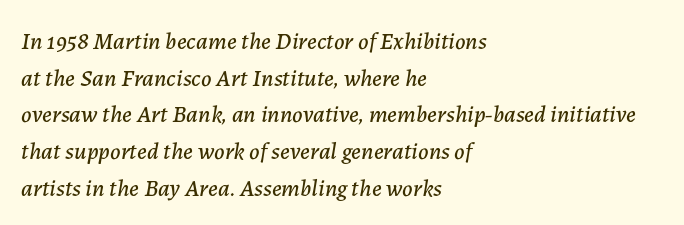
The image shows 24 px text type, italic (leaning right); set left-aligned, normal line spacing (1.53x), normal letter spacing, not underlined.
